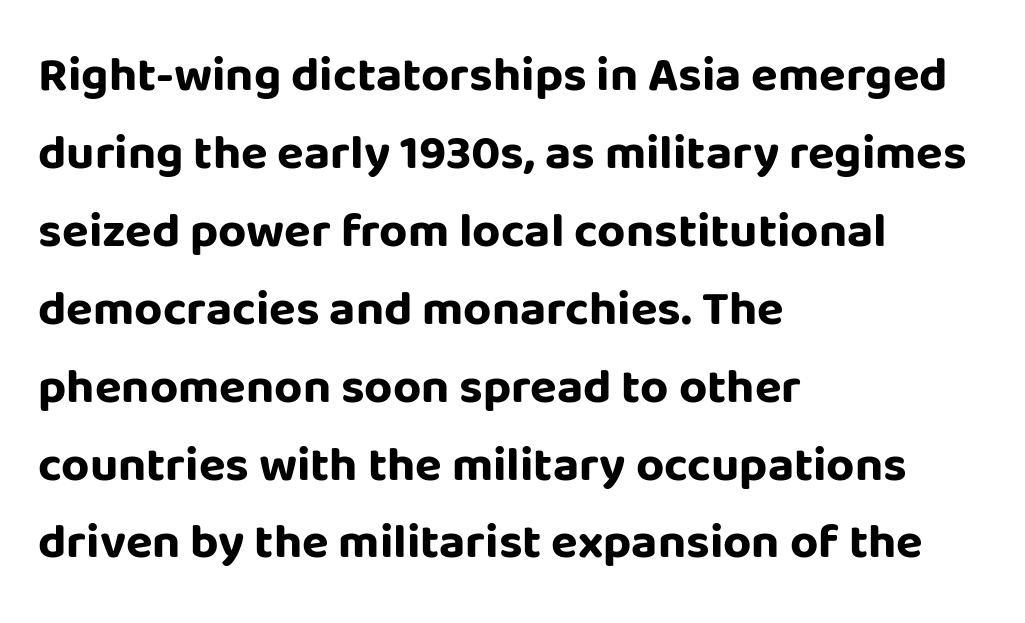
The image shows 49 px bold sans-serif type, upright; set left-aligned, normal line spacing (1.59x), normal letter spacing, not underlined; low stroke contrast and a large x-height.
